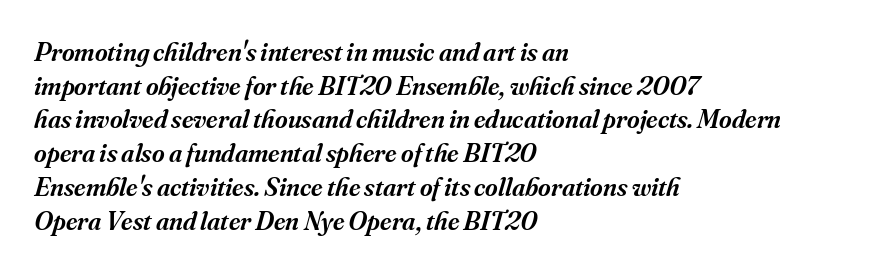
{"italic": "yes", "lean": "right", "slant_degrees": 16, "bold": "semi", "underline": "no", "align": "left", "line_spacing": "normal", "line_spacing_ratio": 1.25, "letter_spacing": "normal", "letter_spacing_em": 0.0, "glyph_px": 27}
